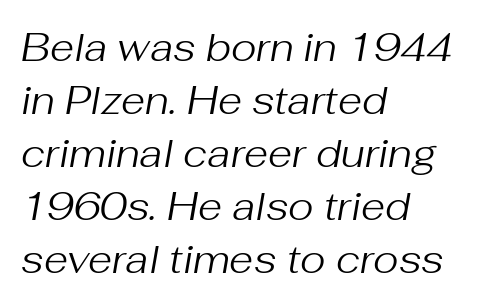
{"italic": "yes", "lean": "right", "slant_degrees": 10, "bold": "no", "weight": "regular", "width": "normal", "stroke_contrast": "medium", "x_height": "medium", "monospaced": "no", "underline": "no", "align": "left", "line_spacing": "normal", "line_spacing_ratio": 1.36, "letter_spacing": "normal", "letter_spacing_em": 0.0, "glyph_px": 39}
